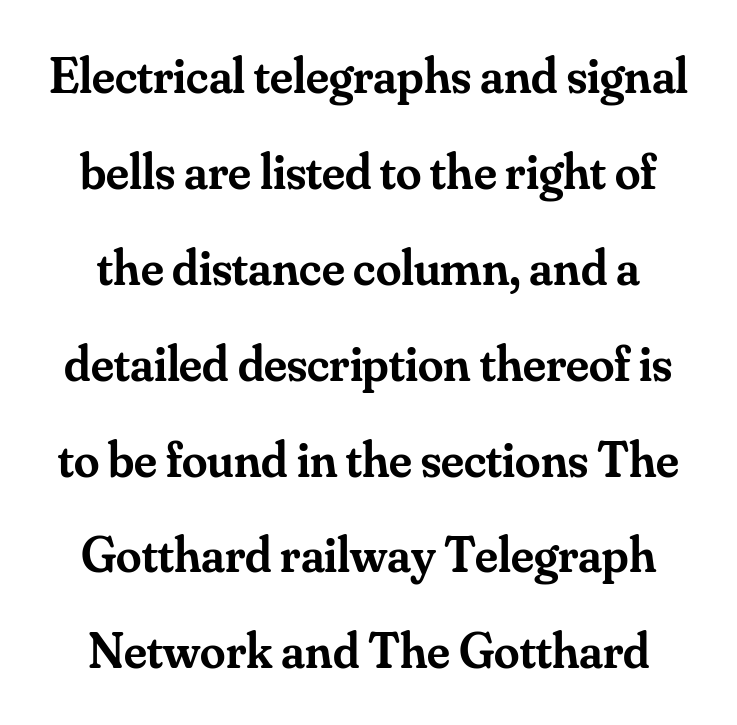
The image shows 51 px semibold serif type, upright; set line spacing 1.88x, normal letter spacing, not underlined; medium stroke contrast and a small x-height.
